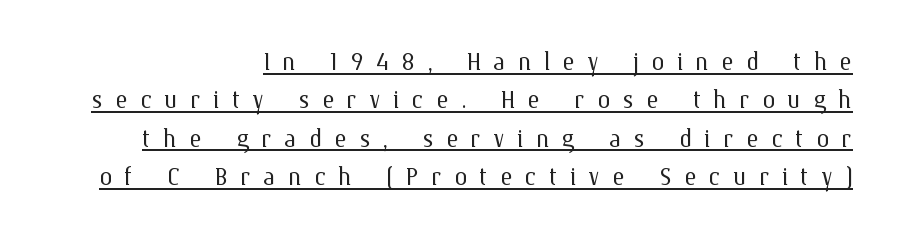
{"italic": "no", "bold": "no", "weight": "light", "width": "normal", "stroke_contrast": "medium", "x_height": "medium", "monospaced": "no", "underline": "yes", "align": "right", "line_spacing_ratio": 1.16, "letter_spacing": "wide", "letter_spacing_em": 0.37, "glyph_px": 33}
